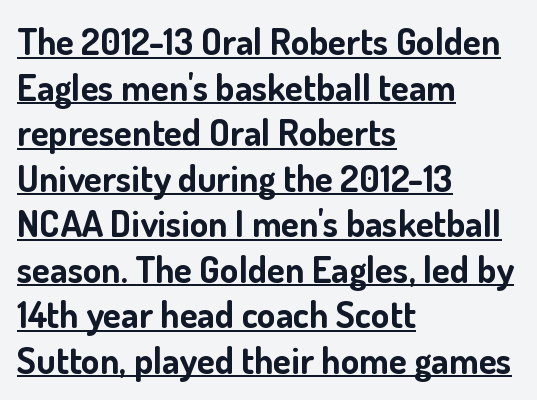
The image shows 37 px bold sans-serif type, upright; set left-aligned, line spacing 1.23x, normal letter spacing, underlined; low stroke contrast and a small x-height.
